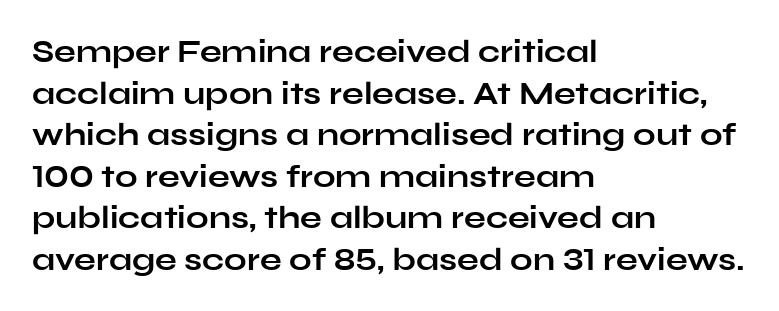
Caption: multi-line text, flush left, ragged right. Quick note: not italic, upright. Serif or sans? Sans — the stroke terminals are bare. The block of text has a typical density, with ordinary space between rows. Heft: maximum for text — a bold. Standard letterfit; no display-style spreading of the glyphs.
